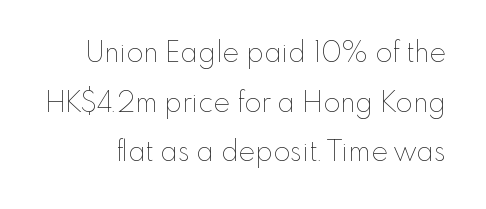
Vertical stems look standard width or narrower in stroke. Check under the words: just untouched page. Unlike italic type, these characters show no tilt at all. Each letter keeps its own natural width here, so spacing adapts to shape. No extra tracking has been applied to these lines.
